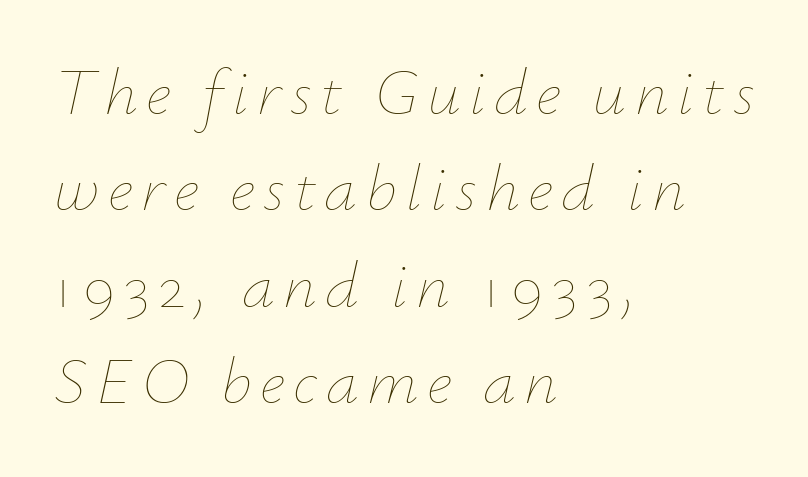
{"italic": "yes", "lean": "right", "slant_degrees": 12, "bold": "no", "weight": "thin", "width": "normal", "stroke_contrast": "low", "x_height": "small", "monospaced": "no", "underline": "no", "align": "left", "line_spacing": "normal", "line_spacing_ratio": 1.46, "glyph_px": 66}
